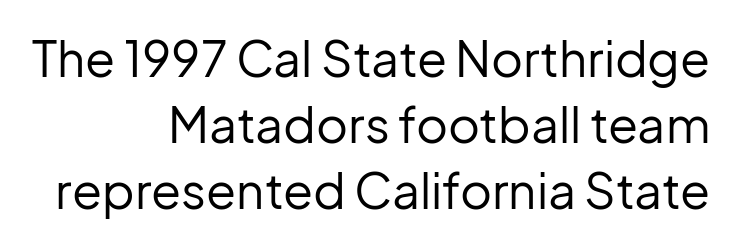
The weight tops out at a normal text grade. The characters display no serif detailing; their extremities are plain. Honestly, the row spacing looks completely unremarkable. Think of a printed novel: that variable character pitch is what you see here. Horizontally, the lines are justified to the trailing edge only.
